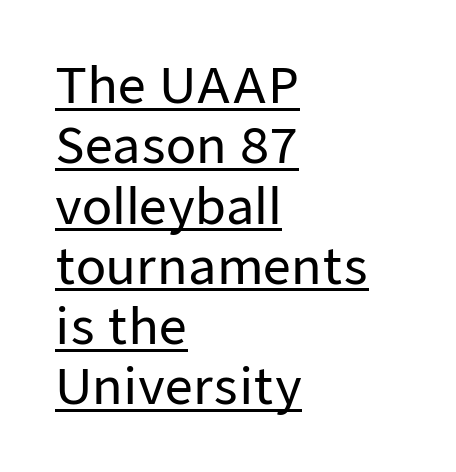
The axis of the letterforms is exactly vertical. Check the space under the baseline: a stroke is drawn there. Reading down the block, your eye returns to a fixed left position each line. Tracking here is standard; glyphs follow each other at the usual distance.
